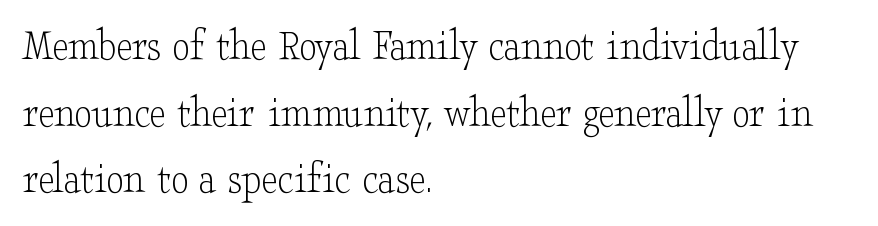
The image shows 45 px light, wide serif type, upright; set left-aligned, normal line spacing (1.48x), normal letter spacing, not underlined; low stroke contrast and a small x-height.
